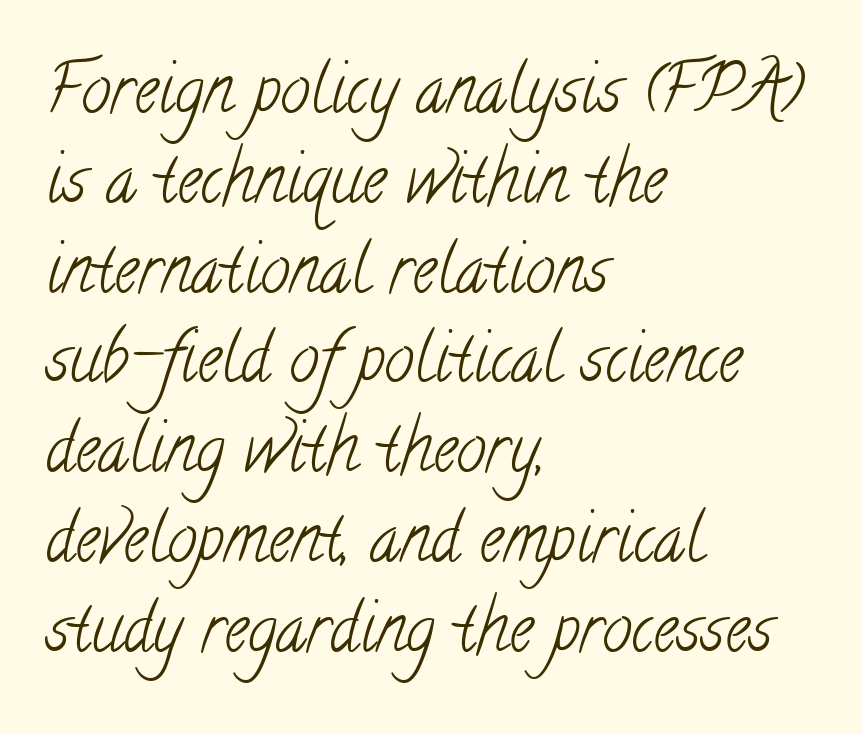
Q: Is the text bold? A: No.
Q: Is the typeface a serif or a sans-serif typeface? A: Serif.
Q: Is the text underlined? A: No.
Q: How is the paragraph aligned? A: Left-aligned.
Q: Is the spacing between letters normal or unusually wide? A: Normal.
Q: Is the spacing between lines tight, normal or loose? A: Normal.
Q: Width (condensed, normal, or wide)? A: Condensed.
Q: Stroke contrast? A: Low.
Q: x-height? A: Small.
Q: Monospaced? A: No.
